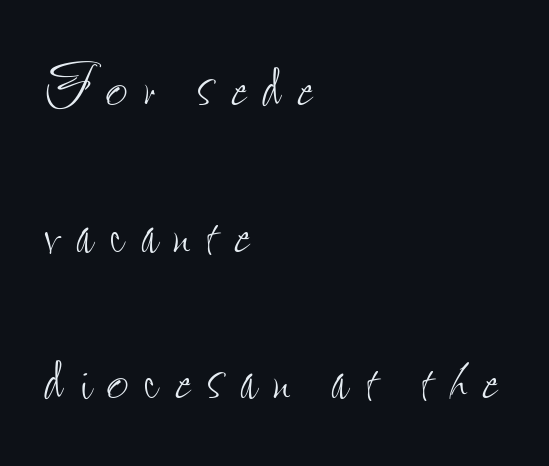
{"bold": "no", "weight": "thin", "width": "condensed", "stroke_contrast": "low", "x_height": "small", "monospaced": "no", "underline": "no", "align": "left", "line_spacing": "loose", "line_spacing_ratio": 1.93, "letter_spacing": "wide", "letter_spacing_em": 0.21, "glyph_px": 76}
